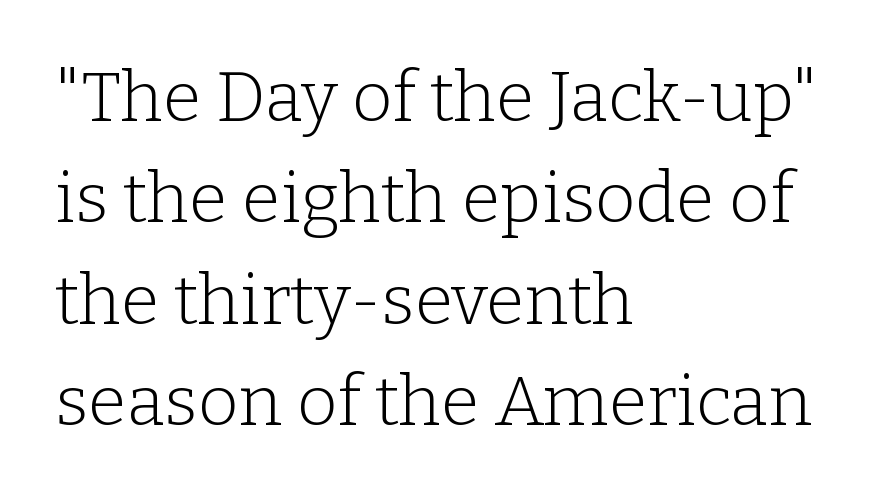
{"serif": "yes", "italic": "no", "bold": "no", "weight": "light", "width": "normal", "stroke_contrast": "low", "x_height": "medium", "monospaced": "no", "underline": "no", "align": "left", "line_spacing": "normal", "line_spacing_ratio": 1.45, "letter_spacing": "normal", "letter_spacing_em": 0.0, "glyph_px": 70}
